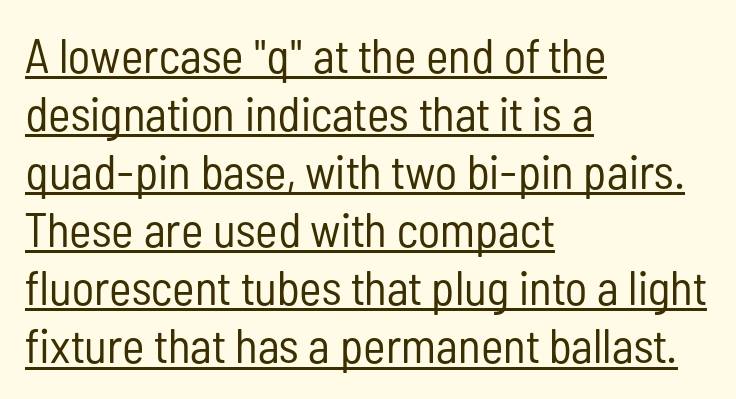
The image shows 48 px regular-weight, condensed sans-serif type, upright; set left-aligned, line spacing 1.21x, normal letter spacing, underlined; low stroke contrast and a medium x-height.
